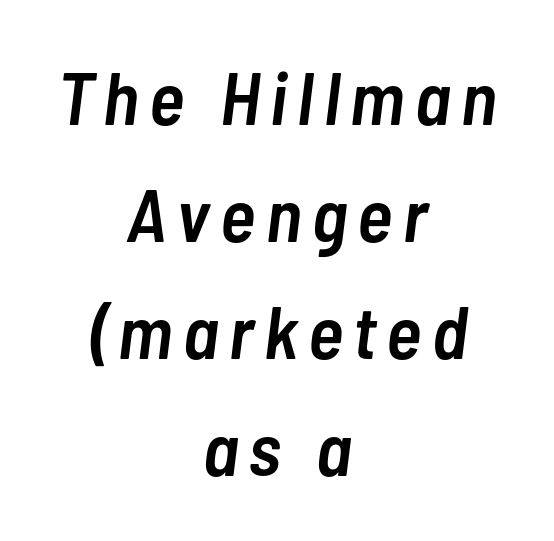
{"italic": "yes", "lean": "right", "slant_degrees": 7, "bold": "semi", "weight": "semibold", "width": "condensed", "stroke_contrast": "low", "x_height": "medium", "monospaced": "no", "underline": "no", "align": "center", "line_spacing": "normal", "line_spacing_ratio": 1.56, "glyph_px": 75}
